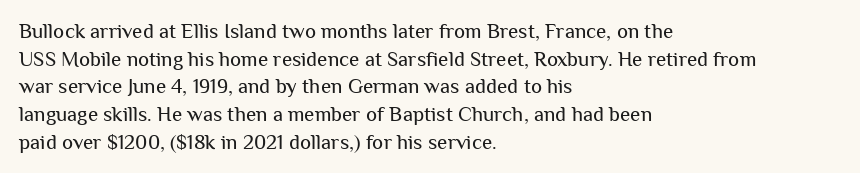
{"italic": "no", "bold": "no", "underline": "no", "align": "left", "line_spacing": "normal", "line_spacing_ratio": 1.32, "letter_spacing": "normal", "letter_spacing_em": 0.0, "glyph_px": 21}
